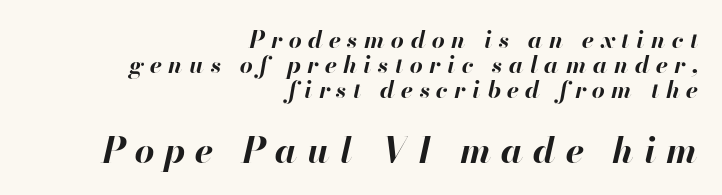
{"italic": "yes", "lean": "right", "slant_degrees": 13, "bold": "yes", "weight": "bold", "width": "normal", "stroke_contrast": "high", "x_height": "small", "monospaced": "no", "underline": "no", "align": "right", "line_spacing": "tight", "line_spacing_ratio": 1.09, "letter_spacing": "wide", "letter_spacing_em": 0.28, "larger_block": "second", "size_ratio": 1.52, "glyph_px": 35}
